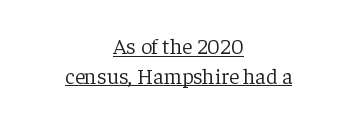
Q: Is the text bold? A: No.
Q: Is the text italic (slanted)? A: No, it is upright.
Q: Is the text underlined? A: Yes.
Q: How is the paragraph aligned? A: Centered.
Q: Is the spacing between letters normal or unusually wide? A: Normal.
Q: Is the spacing between lines tight, normal or loose? A: Normal.
